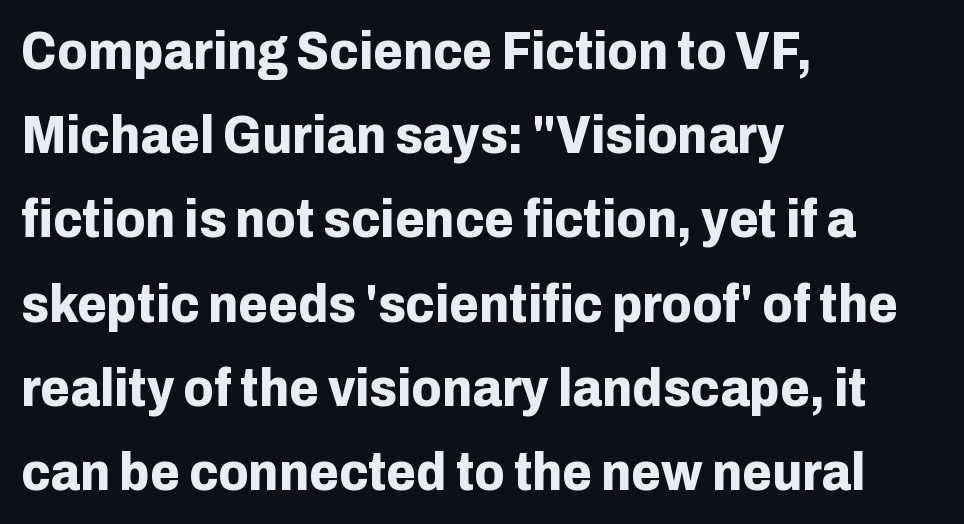
{"serif": "no", "italic": "no", "bold": "yes", "weight": "bold", "width": "normal", "stroke_contrast": "low", "x_height": "medium", "monospaced": "no", "underline": "no", "align": "left", "line_spacing": "normal", "line_spacing_ratio": 1.56, "letter_spacing": "normal", "letter_spacing_em": 0.0, "glyph_px": 54}
